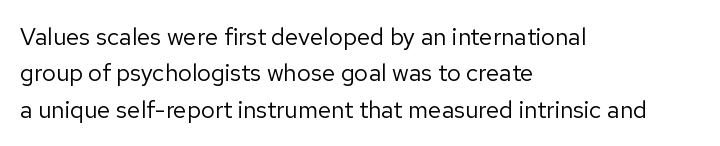
The foot of each line stays bare and open. These lines stack with their left ends in a neat column. Italic: no, the glyphs are upright roman. These lines sit exactly where default settings would place them.
